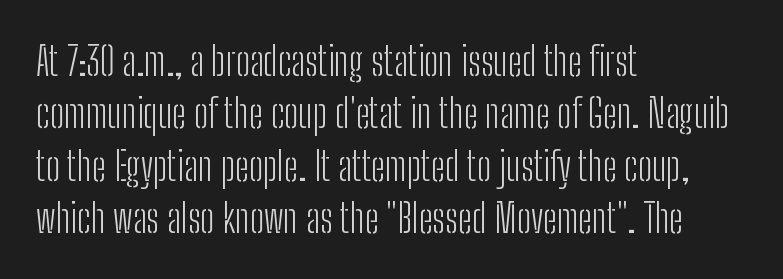
Q: Is the text bold? A: No.
Q: Is the text italic (slanted)? A: No, it is upright.
Q: Is the typeface a serif or a sans-serif typeface? A: Sans-serif.
Q: Is the text underlined? A: No.
Q: How is the paragraph aligned? A: Left-aligned.
Q: Is the spacing between letters normal or unusually wide? A: Normal.
Q: Is the spacing between lines tight, normal or loose? A: Normal.
Q: Width (condensed, normal, or wide)? A: Condensed.
Q: Stroke contrast? A: Low.
Q: x-height? A: Medium.
Q: Monospaced? A: No.
